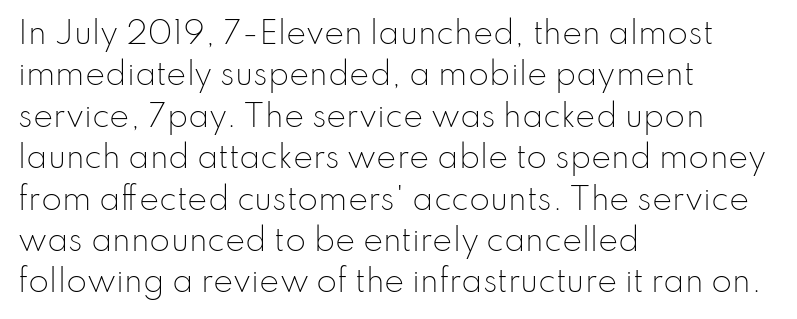
The image shows 30 px light sans-serif type, upright; set left-aligned, normal line spacing (1.38x), normal letter spacing, not underlined; low stroke contrast and a small x-height.
